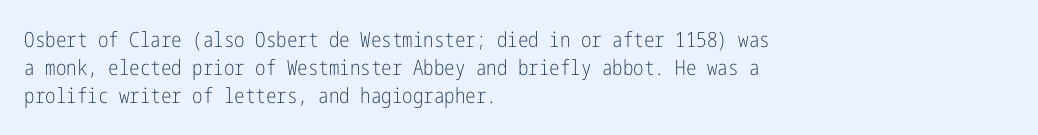
{"italic": "no", "bold": "no", "underline": "no", "align": "left", "line_spacing": "normal", "line_spacing_ratio": 1.34, "letter_spacing": "normal", "letter_spacing_em": 0.0, "glyph_px": 21}
